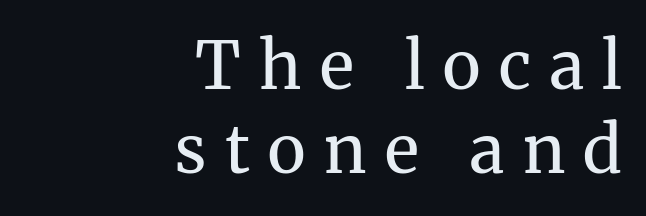
The image shows 66 px regular-weight serif type, upright; set right-aligned, normal line spacing (1.27x), unusually wide letter spacing (+0.28 em), not underlined; medium stroke contrast and a medium x-height.
